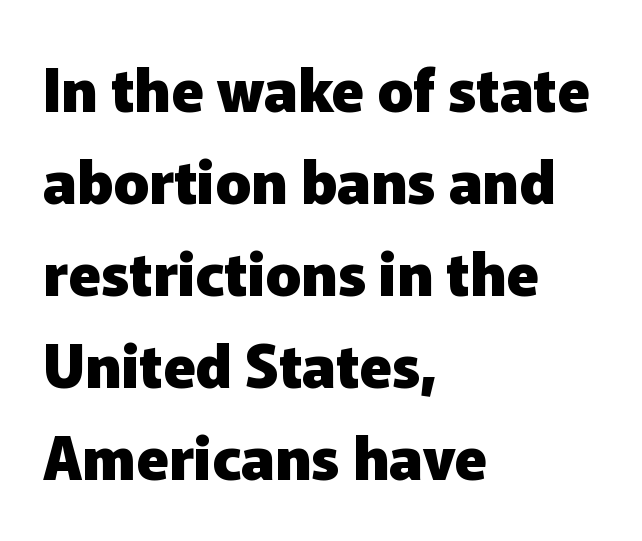
Q: Is the text bold? A: Yes.
Q: Is the text italic (slanted)? A: No, it is upright.
Q: Is the typeface a serif or a sans-serif typeface? A: Sans-serif.
Q: Is the text underlined? A: No.
Q: How is the paragraph aligned? A: Left-aligned.
Q: Is the spacing between letters normal or unusually wide? A: Normal.
Q: Is the spacing between lines tight, normal or loose? A: Normal.
Q: Width (condensed, normal, or wide)? A: Normal.
Q: Stroke contrast? A: Low.
Q: x-height? A: Medium.
Q: Monospaced? A: No.
